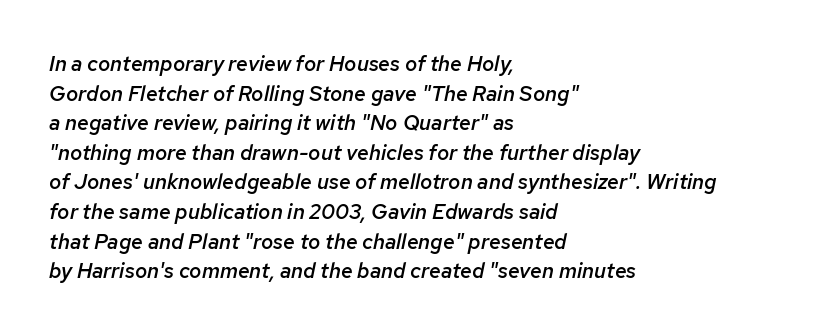
Q: Is the text bold? A: Semi-bold.
Q: Is the text italic (slanted)? A: Yes, it leans right by about 12 degrees.
Q: Is the text underlined? A: No.
Q: How is the paragraph aligned? A: Left-aligned.
Q: Is the spacing between letters normal or unusually wide? A: Normal.
Q: Is the spacing between lines tight, normal or loose? A: Normal.
